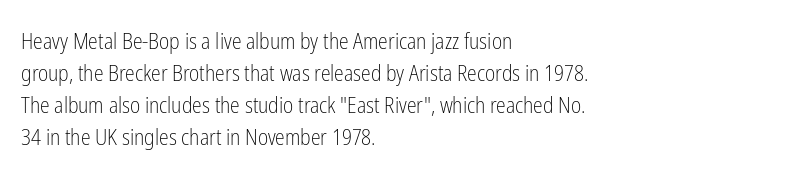
Weight: in the light-to-regular range. These lines keep a tight, regular rhythm from letter to letter. Any mark beneath the type? The region is blank. Left-aligned paragraph, ragged on the right. If you drew a line through each stem, it would be perfectly vertical. Honestly, the row spacing looks completely unremarkable.
